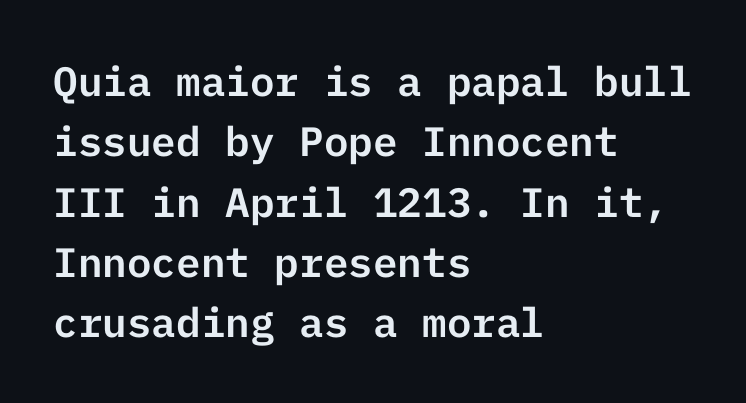
{"serif": "no", "italic": "no", "width": "normal", "stroke_contrast": "low", "x_height": "medium", "underline": "no", "align": "left", "line_spacing": "normal", "line_spacing_ratio": 1.47, "letter_spacing": "normal", "letter_spacing_em": 0.0, "glyph_px": 41}
